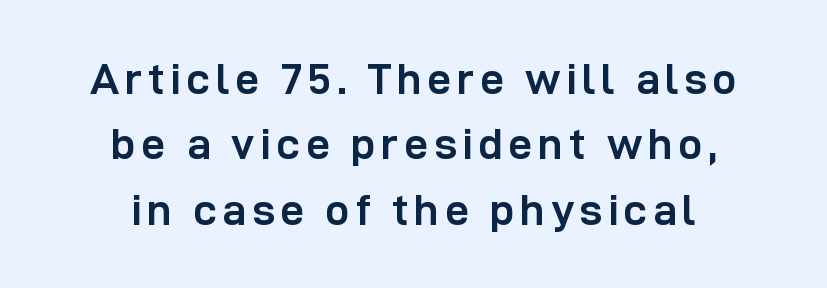
{"serif": "no", "italic": "no", "bold": "yes", "weight": "semibold", "width": "normal", "stroke_contrast": "low", "x_height": "medium", "monospaced": "no", "underline": "no", "align": "center", "line_spacing": "normal", "line_spacing_ratio": 1.52, "glyph_px": 43}
